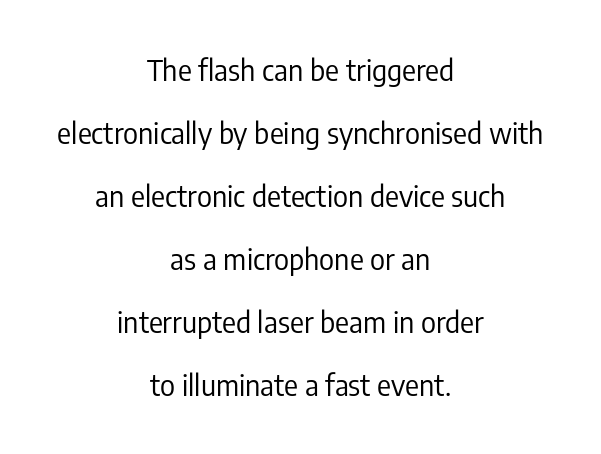
{"serif": "no", "italic": "no", "bold": "no", "weight": "regular", "width": "condensed", "stroke_contrast": "low", "x_height": "medium", "monospaced": "no", "underline": "no", "align": "center", "line_spacing": "loose", "line_spacing_ratio": 2.17, "letter_spacing": "normal", "letter_spacing_em": 0.0, "glyph_px": 29}
